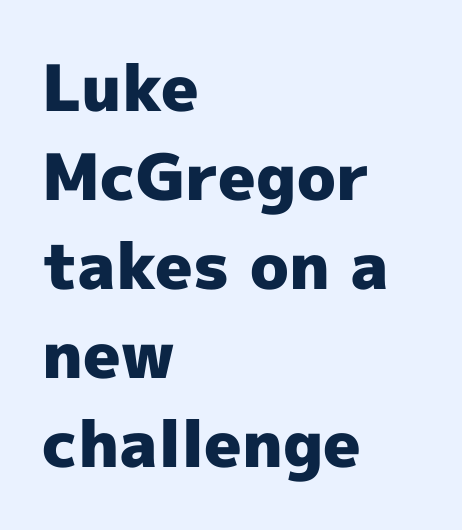
The vertical gap from one line to the next is medium. Nobody drew a line under any word here. How heavy is the stroke? Heavy — this is a bold. Spacing verdict: proportional, widths tailored to each character. Do the letters lean? They stand straight. Leftover space on each line is placed entirely after the last word.
